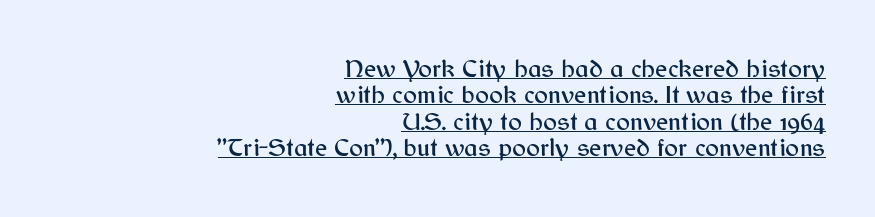
{"italic": "no", "underline": "yes", "align": "right", "line_spacing": "tight", "line_spacing_ratio": 1.01, "letter_spacing": "normal", "letter_spacing_em": 0.0, "glyph_px": 26}
